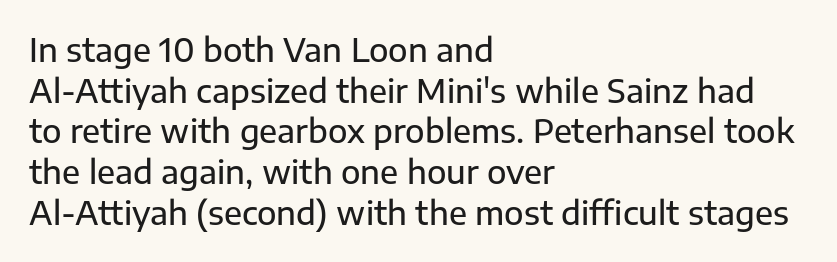
Q: Is the text italic (slanted)? A: No, it is upright.
Q: Is the typeface a serif or a sans-serif typeface? A: Sans-serif.
Q: Is the text underlined? A: No.
Q: How is the paragraph aligned? A: Left-aligned.
Q: Is the spacing between letters normal or unusually wide? A: Normal.
Q: Is the spacing between lines tight, normal or loose? A: Normal.
Q: Width (condensed, normal, or wide)? A: Normal.
Q: Stroke contrast? A: Low.
Q: x-height? A: Medium.
Q: Monospaced? A: No.
